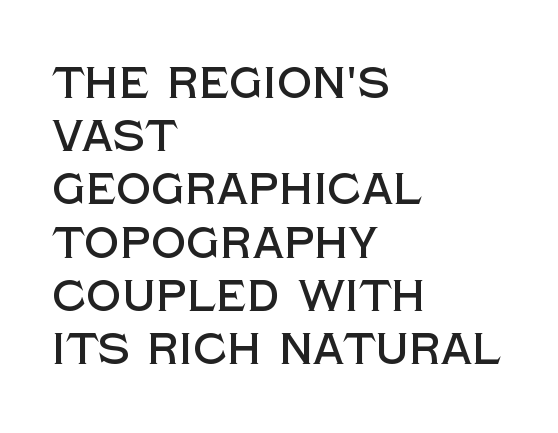
Q: Is the text italic (slanted)? A: No, it is upright.
Q: Is the typeface a serif or a sans-serif typeface? A: Sans-serif.
Q: Is the text underlined? A: No.
Q: How is the paragraph aligned? A: Left-aligned.
Q: Is the spacing between letters normal or unusually wide? A: Normal.
Q: Width (condensed, normal, or wide)? A: Normal.
Q: x-height? A: Large.
Q: Monospaced? A: No.
